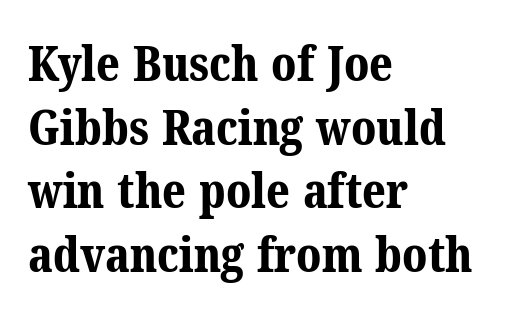
{"serif": "yes", "bold": "yes", "weight": "bold", "width": "normal", "stroke_contrast": "medium", "x_height": "medium", "monospaced": "no", "underline": "no", "align": "left", "line_spacing": "normal", "line_spacing_ratio": 1.3, "letter_spacing": "normal", "letter_spacing_em": 0.0, "glyph_px": 49}
